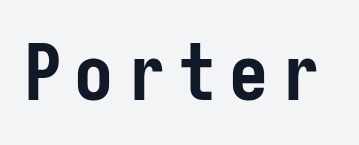
Students, this is bold: see how much ink each stroke carries. Characters remain perfectly vertical along every line. You can tell from the bare stems that sans-serif type was used. Plain, unruled lines of type.
